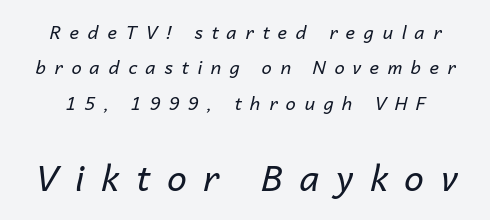
The image shows 35 px regular-weight type, italic (leaning right); set loose line spacing (1.97x), unusually wide letter spacing (+0.48 em), not underlined; the second (bottom) block is 1.94x larger; low stroke contrast and a medium x-height.
